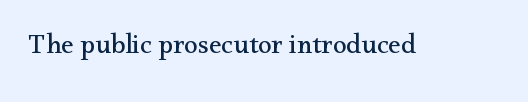
Q: Is the text bold? A: No.
Q: Is the text italic (slanted)? A: No, it is upright.
Q: Is the typeface a serif or a sans-serif typeface? A: Serif.
Q: Is the text underlined? A: No.
Q: Is the spacing between letters normal or unusually wide? A: Normal.
Q: Width (condensed, normal, or wide)? A: Normal.
Q: Stroke contrast? A: Medium.
Q: x-height? A: Small.
Q: Monospaced? A: No.
